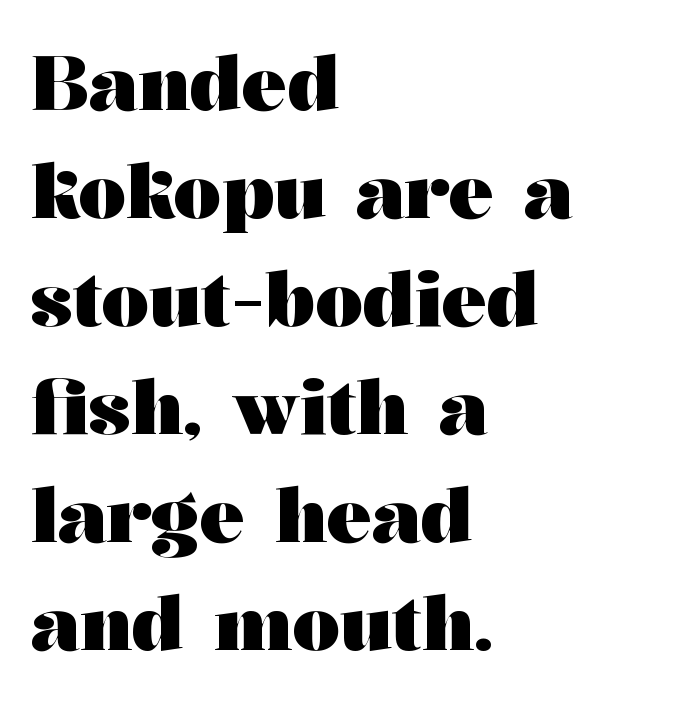
The image shows 75 px heavy, wide serif type, upright; set left-aligned, normal line spacing (1.44x), normal letter spacing, not underlined; medium stroke contrast and a medium x-height.
